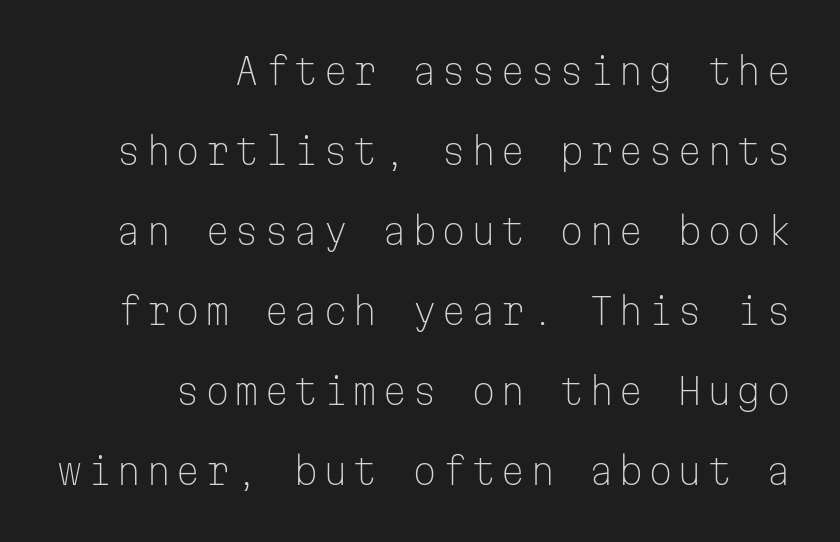
The image shows 36 px light sans-serif type, upright, monospaced; set right-aligned, loose line spacing (2.22x), not underlined; low stroke contrast and a medium x-height.
